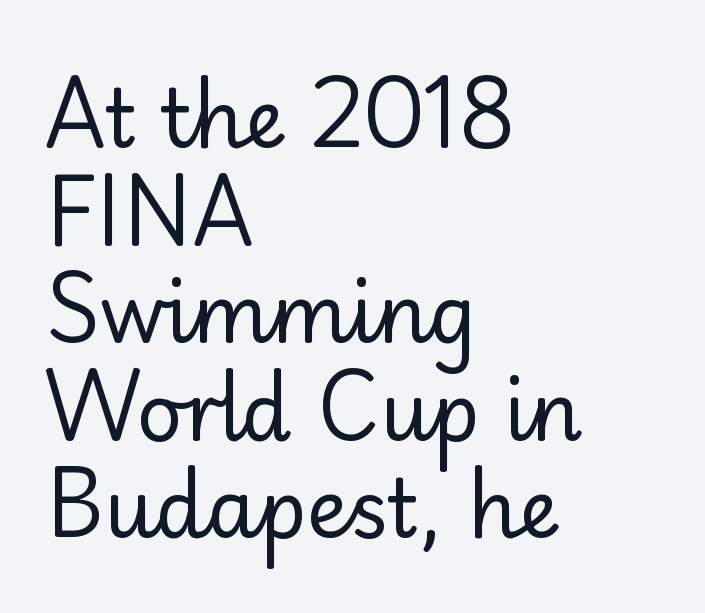
The image shows 80 px regular-weight sans-serif type, upright; set left-aligned, line spacing 1.22x, normal letter spacing, not underlined; low stroke contrast and a small x-height.
